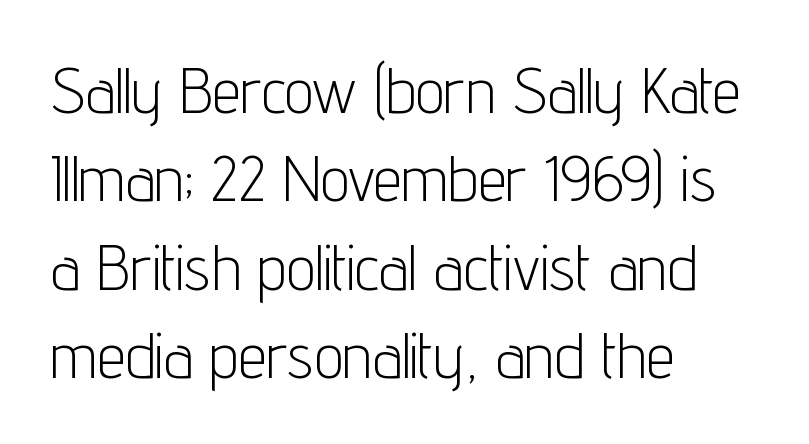
{"serif": "no", "italic": "no", "bold": "no", "weight": "light", "width": "condensed", "stroke_contrast": "low", "x_height": "medium", "monospaced": "no", "underline": "no", "align": "left", "line_spacing": "normal", "line_spacing_ratio": 1.38, "letter_spacing": "normal", "letter_spacing_em": 0.0, "glyph_px": 64}
